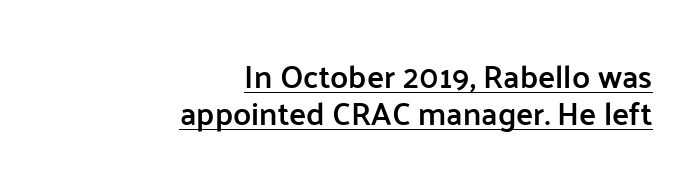
Standard letterfit; no display-style spreading of the glyphs. Moderately thickened strokes mark this as semibold type. This rendering employs a face without finishing strokes, i.e., a sans-serif. Each line ends at the same right margin while the left side varies.
